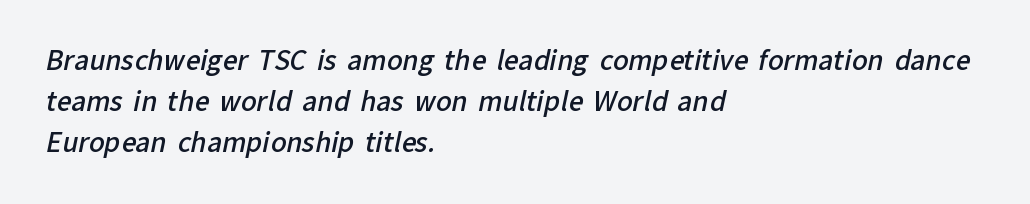
Q: Is the text bold? A: Semi-bold.
Q: Is the text underlined? A: No.
Q: How is the paragraph aligned? A: Left-aligned.
Q: Is the spacing between letters normal or unusually wide? A: Normal.
Q: Is the spacing between lines tight, normal or loose? A: Normal.
